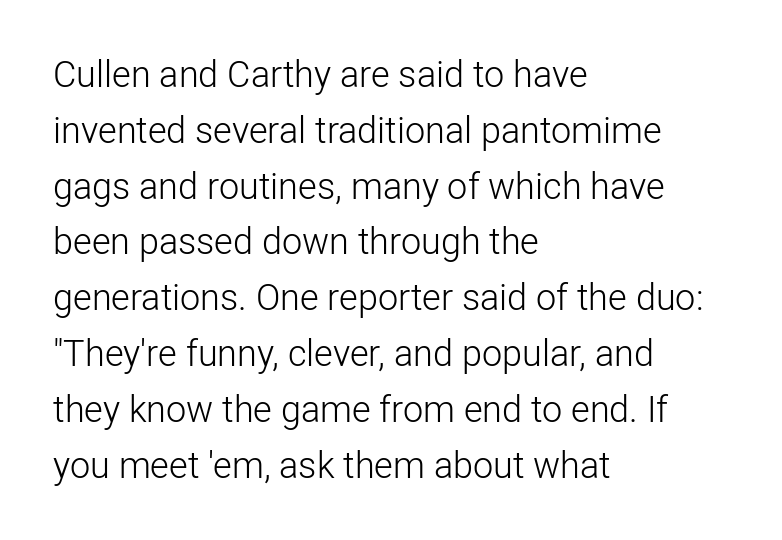
This sample has the flowing, uneven cadence of proportional lettering. In terms of letterspacing, this is plain default setting. A normal amount of white space separates one row of letters from the next. The glyphs in this specimen are sans serif. Type without underlining.
